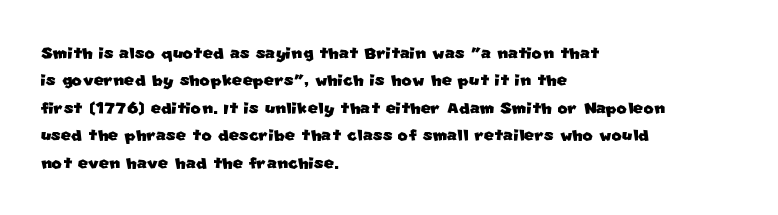
Q: Is the text underlined? A: No.
Q: How is the paragraph aligned? A: Left-aligned.
Q: Is the spacing between letters normal or unusually wide? A: Normal.
Q: Is the spacing between lines tight, normal or loose? A: Normal.
